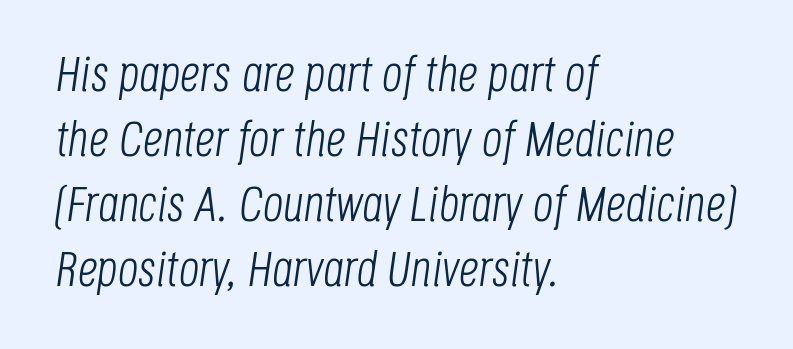
The image shows 50 px light, condensed type, italic (leaning right); set left-aligned, normal line spacing (1.3x), normal letter spacing, not underlined; low stroke contrast and a large x-height.
